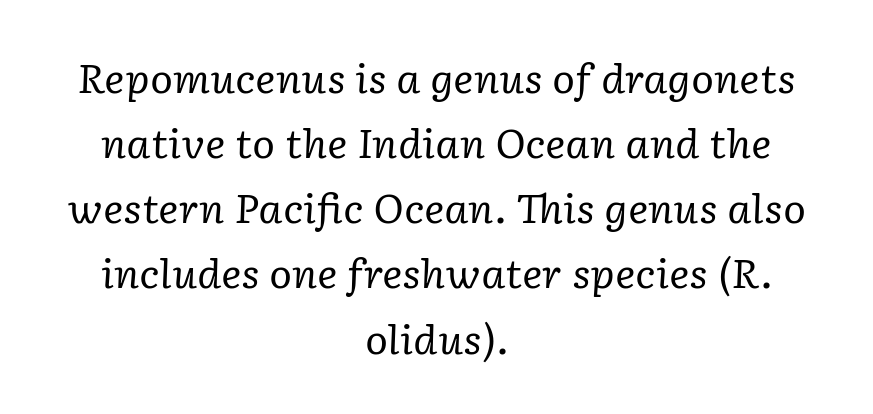
The image shows 39 px regular-weight serif type, italic (leaning right); set centered, normal line spacing (1.67x), normal letter spacing, not underlined; low stroke contrast and a medium x-height.
